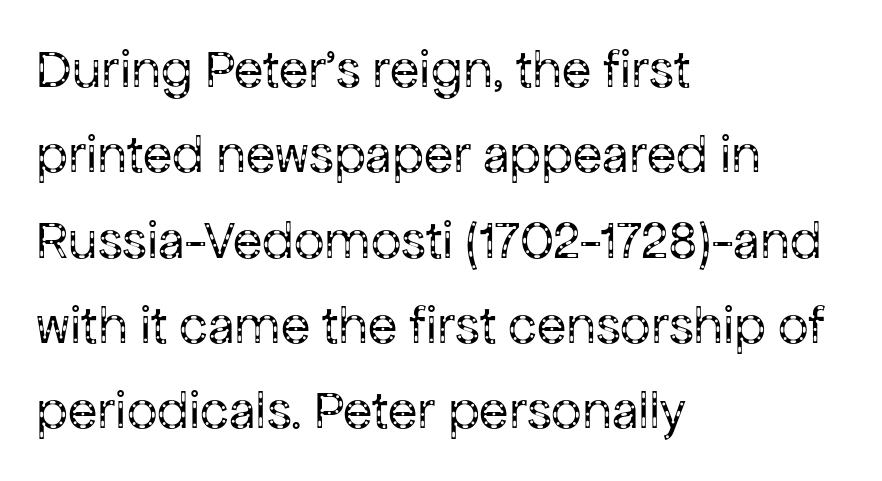
The image shows 54 px regular-weight sans-serif type, upright; set left-aligned, normal line spacing (1.58x), normal letter spacing, not underlined; low stroke contrast and a medium x-height.
